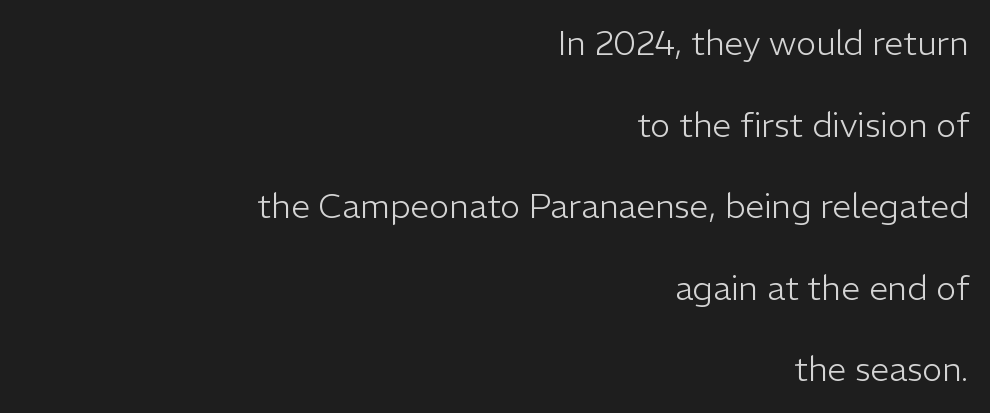
{"serif": "no", "italic": "no", "bold": "no", "weight": "light", "width": "normal", "stroke_contrast": "low", "x_height": "medium", "monospaced": "no", "underline": "no", "align": "right", "line_spacing": "loose", "line_spacing_ratio": 2.4, "letter_spacing": "normal", "letter_spacing_em": 0.0, "glyph_px": 34}
